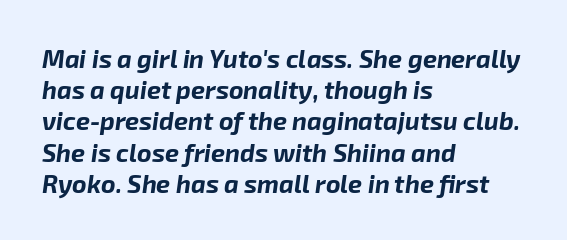
Q: Is the text bold? A: Yes.
Q: Is the text italic (slanted)? A: Yes, it leans right by about 8 degrees.
Q: Is the text underlined? A: No.
Q: How is the paragraph aligned? A: Left-aligned.
Q: Is the spacing between letters normal or unusually wide? A: Normal.
Q: Is the spacing between lines tight, normal or loose? A: Normal.
